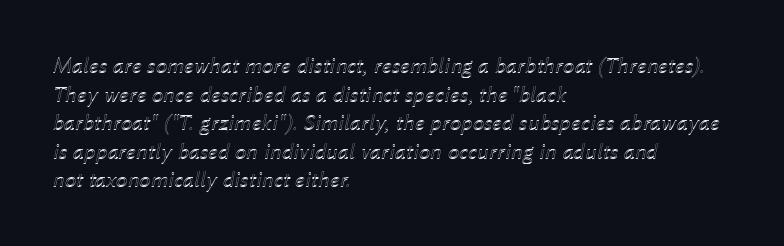
The image shows 23 px text type, italic (leaning right); set left-aligned, line spacing 1.24x, normal letter spacing, not underlined.
